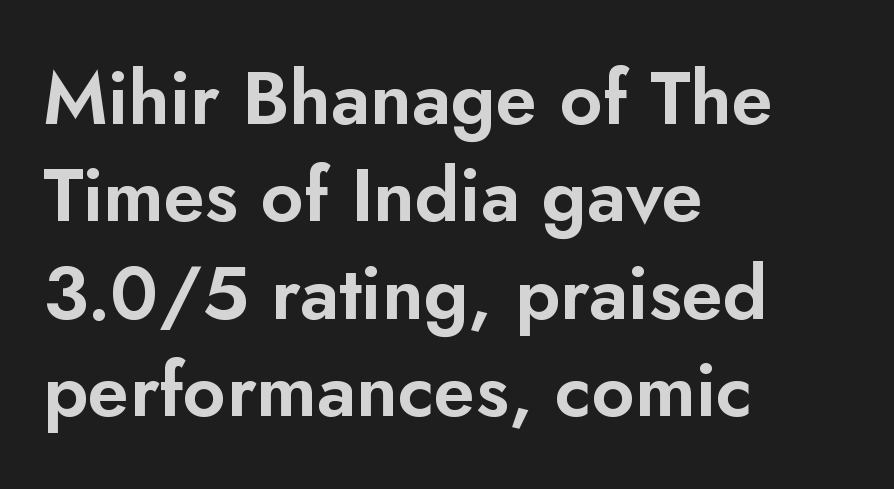
In CSS terms this would be text-align: left. The space directly below the letters is spotless. Here the glyphs are tracked normally, forming tight word shapes. The passage shown stacks its lines at a standard gap.
